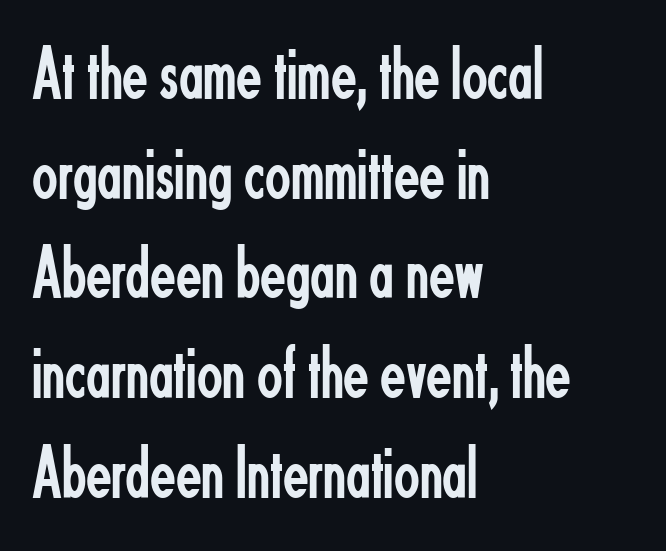
Proportional: the letters do not fall into vertical columns. The font's upright variant was chosen for this text. Descenders hang freely into open space. Every row of glyphs begins at an identical x-position on the left.
